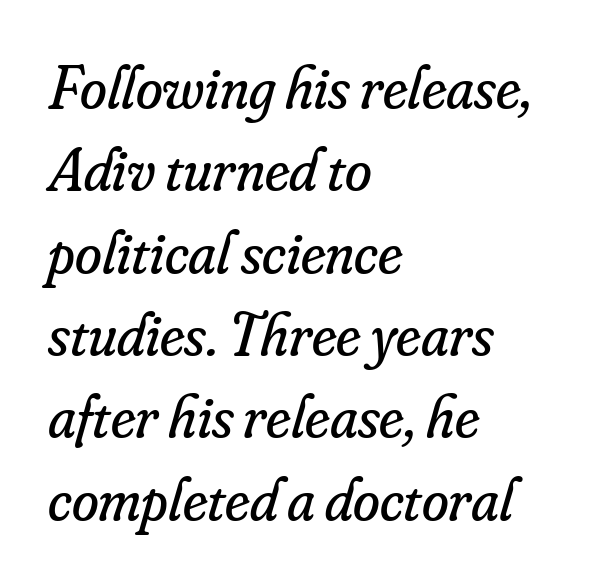
Q: Is the text bold? A: No.
Q: Is the text italic (slanted)? A: Yes, it leans right by about 16 degrees.
Q: Is the typeface a serif or a sans-serif typeface? A: Serif.
Q: Is the text underlined? A: No.
Q: How is the paragraph aligned? A: Left-aligned.
Q: Is the spacing between letters normal or unusually wide? A: Normal.
Q: Is the spacing between lines tight, normal or loose? A: Normal.
Q: Width (condensed, normal, or wide)? A: Normal.
Q: Stroke contrast? A: Low.
Q: x-height? A: Small.
Q: Monospaced? A: No.
